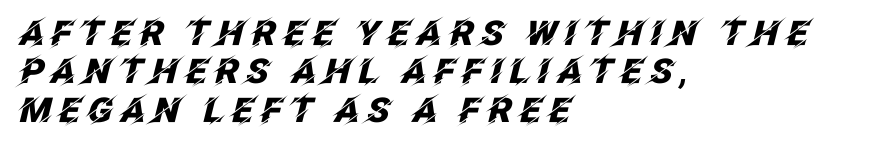
Q: Is the text bold? A: Yes.
Q: Is the text italic (slanted)? A: Yes, it leans right by about 12 degrees.
Q: Is the text underlined? A: No.
Q: How is the paragraph aligned? A: Left-aligned.
Q: Is the spacing between lines tight, normal or loose? A: Tight.
Q: Width (condensed, normal, or wide)? A: Normal.
Q: Stroke contrast? A: Low.
Q: x-height? A: Large.
Q: Monospaced? A: No.
